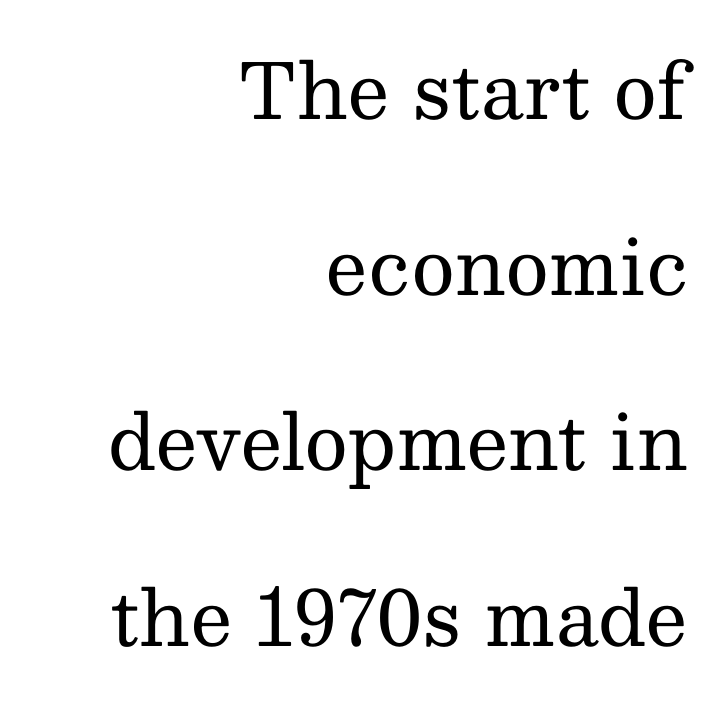
{"serif": "yes", "italic": "no", "bold": "no", "weight": "regular", "width": "normal", "stroke_contrast": "medium", "x_height": "medium", "monospaced": "no", "underline": "no", "align": "right", "line_spacing": "loose", "line_spacing_ratio": 2.31, "letter_spacing": "normal", "letter_spacing_em": 0.0, "glyph_px": 76}
